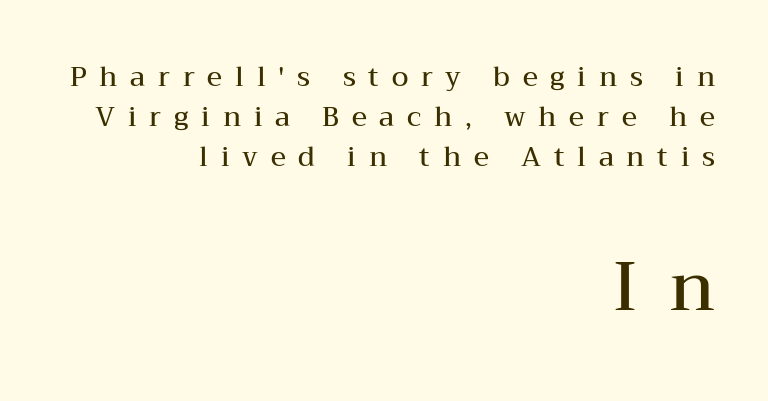
{"serif": "yes", "italic": "no", "bold": "semi", "weight": "semibold", "width": "wide", "stroke_contrast": "medium", "x_height": "medium", "monospaced": "no", "underline": "no", "align": "right", "line_spacing": "normal", "line_spacing_ratio": 1.49, "letter_spacing": "wide", "letter_spacing_em": 0.47, "larger_block": "second", "size_ratio": 2.52, "glyph_px": 68}
